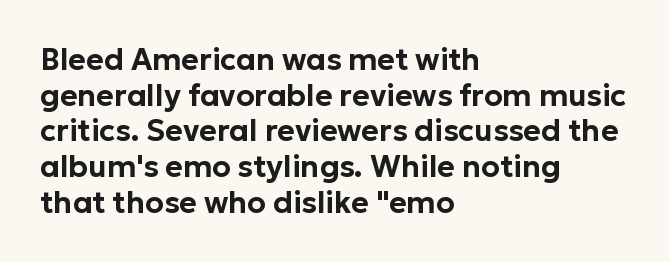
The image shows 30 px sans-serif type, upright; set left-aligned, line spacing 1.19x, normal letter spacing, not underlined; low stroke contrast and a medium x-height.
